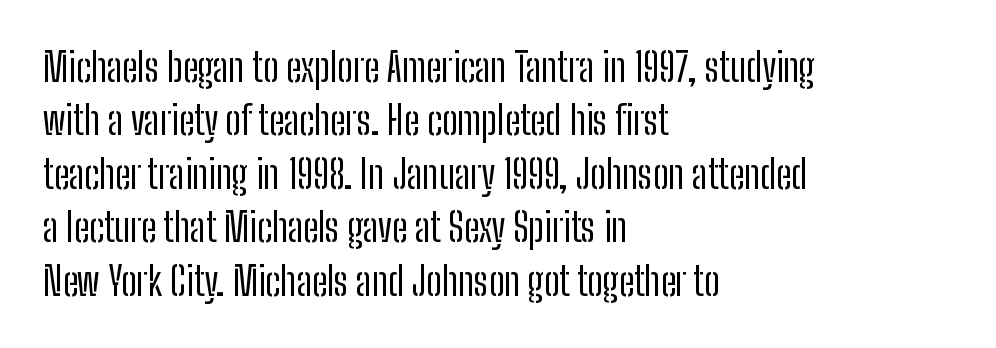
Q: Is the text bold? A: No.
Q: Is the text italic (slanted)? A: No, it is upright.
Q: Is the typeface a serif or a sans-serif typeface? A: Sans-serif.
Q: Is the text underlined? A: No.
Q: How is the paragraph aligned? A: Left-aligned.
Q: Is the spacing between letters normal or unusually wide? A: Normal.
Q: Is the spacing between lines tight, normal or loose? A: Normal.
Q: Width (condensed, normal, or wide)? A: Condensed.
Q: Stroke contrast? A: Low.
Q: x-height? A: Medium.
Q: Monospaced? A: No.
